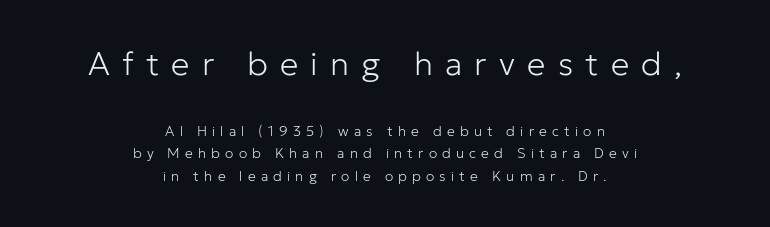
{"serif": "no", "italic": "no", "bold": "no", "weight": "light", "width": "normal", "stroke_contrast": "low", "x_height": "medium", "monospaced": "no", "underline": "no", "align": "center", "line_spacing": "normal", "line_spacing_ratio": 1.61, "letter_spacing": "wide", "letter_spacing_em": 0.37, "larger_block": "first", "size_ratio": 2.36, "glyph_px": 33}
